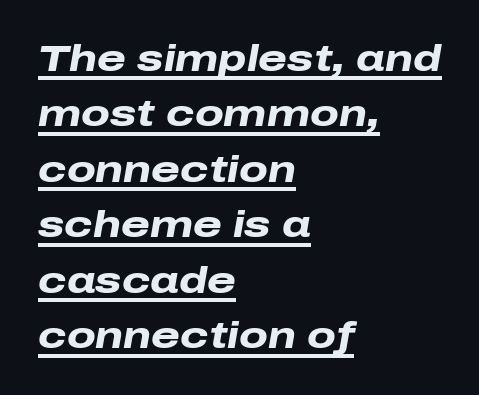
The image shows 37 px heavy, wide type, italic (leaning right); set left-aligned, normal line spacing (1.5x), normal letter spacing, underlined; low stroke contrast and a medium x-height.
